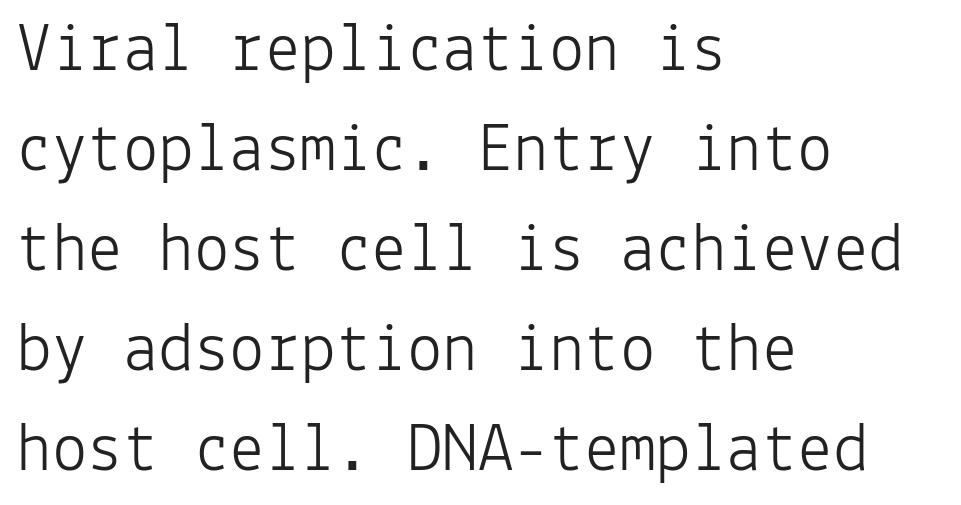
Q: Is the text bold? A: No.
Q: Is the text italic (slanted)? A: No, it is upright.
Q: Is the typeface a serif or a sans-serif typeface? A: Sans-serif.
Q: Is the text underlined? A: No.
Q: How is the paragraph aligned? A: Left-aligned.
Q: Is the spacing between letters normal or unusually wide? A: Normal.
Q: Is the spacing between lines tight, normal or loose? A: Normal.
Q: Width (condensed, normal, or wide)? A: Normal.
Q: Stroke contrast? A: Low.
Q: x-height? A: Medium.
Q: Monospaced? A: Yes.
